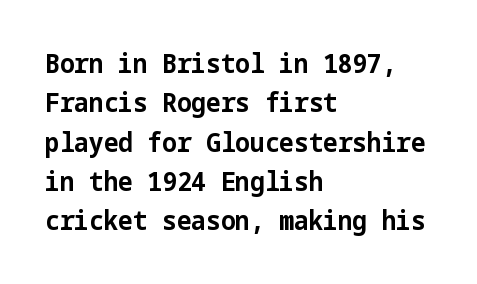
{"italic": "no", "bold": "yes", "underline": "no", "align": "left", "line_spacing": "normal", "line_spacing_ratio": 1.51, "letter_spacing": "normal", "letter_spacing_em": 0.0, "glyph_px": 26}
